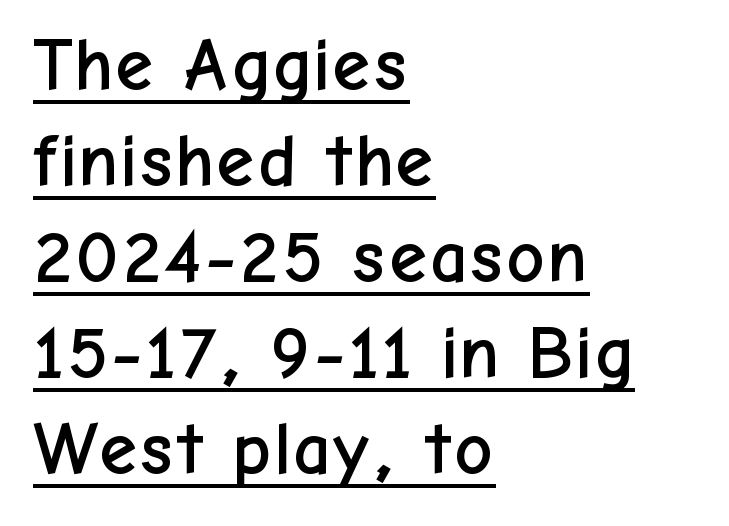
The image shows 75 px sans-serif type, upright; set left-aligned, normal line spacing (1.28x), normal letter spacing, underlined; low stroke contrast and a medium x-height.
